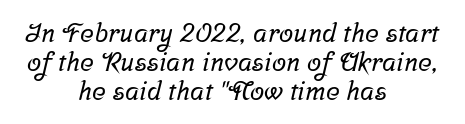
No extra tracking has been applied to these lines. The baseline area is clear. Vertical spacing — tight. Compared with a flush-left layout, this one balances lines on the center instead.
